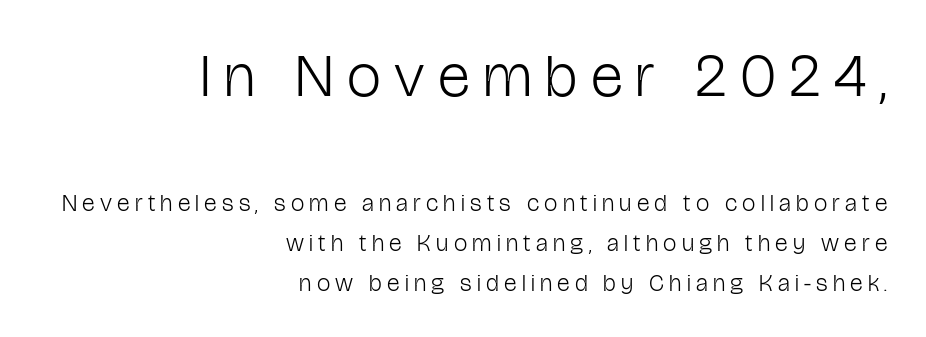
{"serif": "no", "italic": "no", "bold": "no", "weight": "light", "width": "condensed", "stroke_contrast": "low", "x_height": "medium", "monospaced": "no", "underline": "no", "align": "right", "line_spacing": "normal", "line_spacing_ratio": 1.65, "letter_spacing": "wide", "letter_spacing_em": 0.22, "larger_block": "first", "size_ratio": 2.54, "glyph_px": 61}
